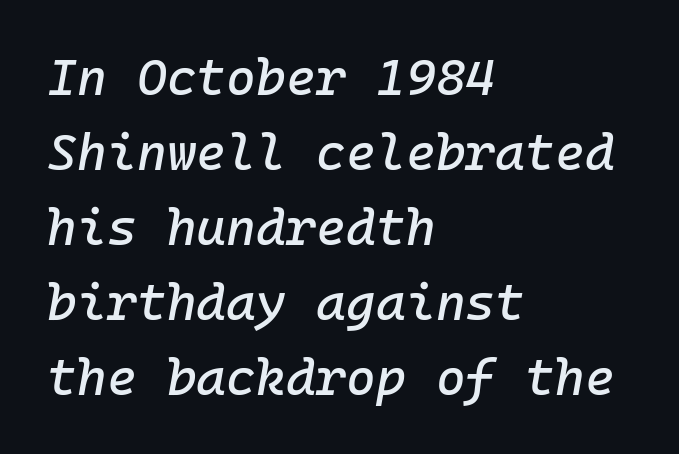
If you drew a ruler down the left edge, every line would touch it. Honestly, there is no underline to notice here at all. Slanted lettering throughout. Normally led — the rows are evenly, conventionally spaced.
